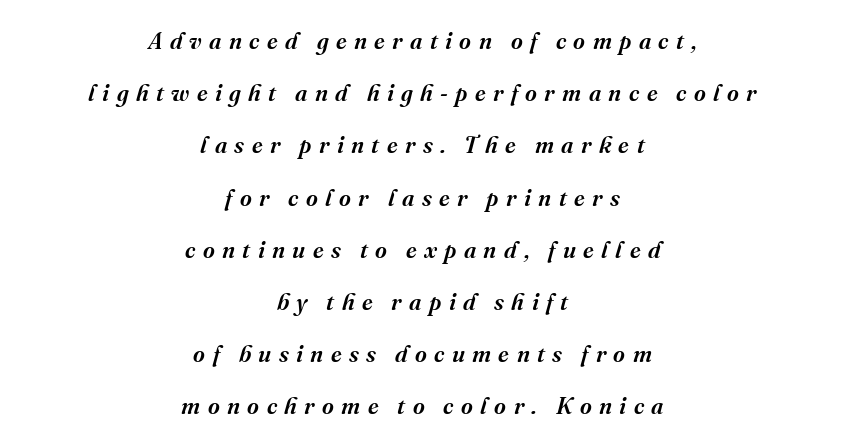
The image shows 23 px text type, italic (leaning right); set centered, loose line spacing (2.27x), unusually wide letter spacing (+0.32 em), not underlined.
